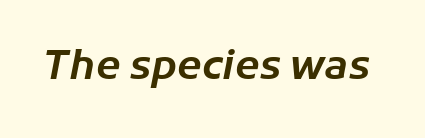
The image shows 40 px text type, italic (leaning right); set normal letter spacing, not underlined; low stroke contrast and a medium x-height.
